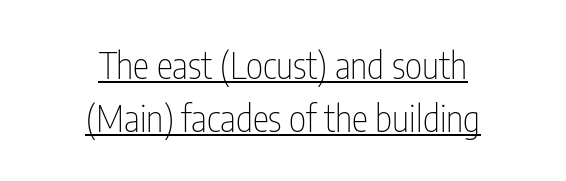
The image shows 37 px thin, condensed sans-serif type, upright; set centered, normal line spacing (1.43x), normal letter spacing, underlined; low stroke contrast and a medium x-height.
